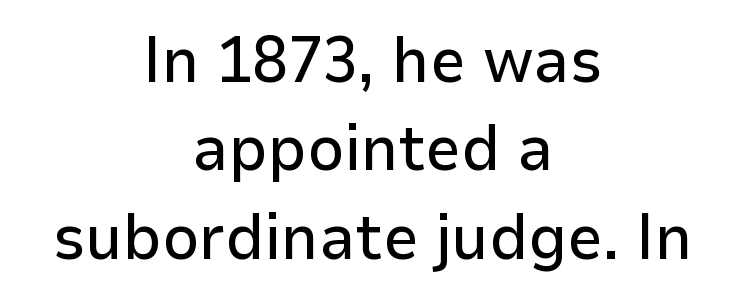
{"serif": "no", "italic": "no", "width": "normal", "stroke_contrast": "low", "x_height": "medium", "monospaced": "no", "underline": "no", "align": "center", "line_spacing": "normal", "line_spacing_ratio": 1.38, "letter_spacing": "normal", "letter_spacing_em": 0.0, "glyph_px": 64}
